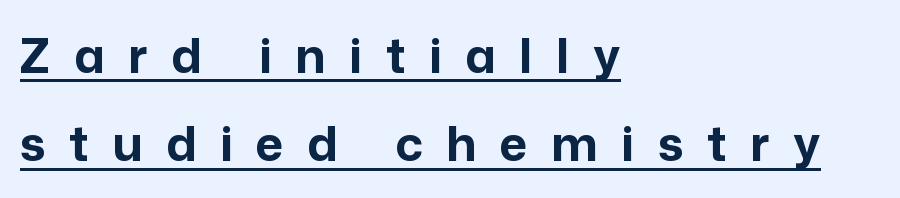
Vertical strokes here are truly vertical. Honestly, the letter spacing is so wide it's the main thing you notice. The designer went with a sans here, leaving each stem footless. Alignment: flush left. The font is running at its bold setting.
